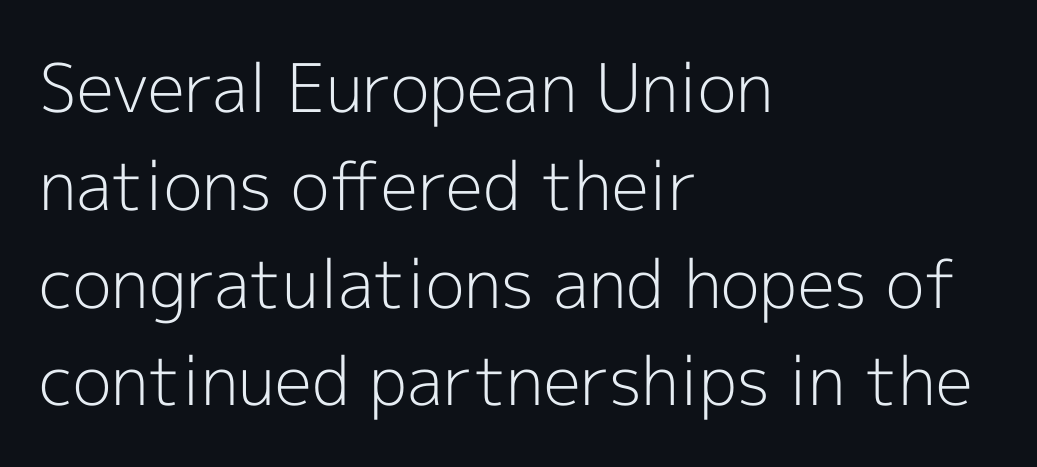
Q: Is the text bold? A: No.
Q: Is the text italic (slanted)? A: No, it is upright.
Q: Is the typeface a serif or a sans-serif typeface? A: Sans-serif.
Q: Is the text underlined? A: No.
Q: How is the paragraph aligned? A: Left-aligned.
Q: Is the spacing between letters normal or unusually wide? A: Normal.
Q: Is the spacing between lines tight, normal or loose? A: Normal.
Q: Width (condensed, normal, or wide)? A: Normal.
Q: x-height? A: Medium.
Q: Monospaced? A: No.
